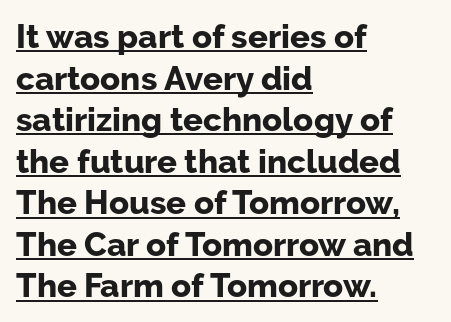
The image shows 33 px bold sans-serif type, upright; set left-aligned, normal line spacing (1.26x), normal letter spacing, underlined; low stroke contrast and a medium x-height.
